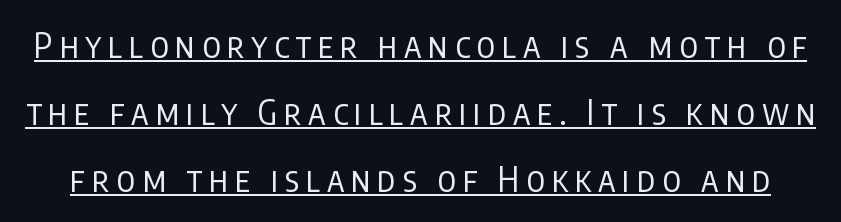
The image shows 34 px regular-weight, condensed sans-serif type, upright; set loose line spacing (1.97x), unusually wide letter spacing (+0.2 em), underlined; low stroke contrast and a large x-height.
